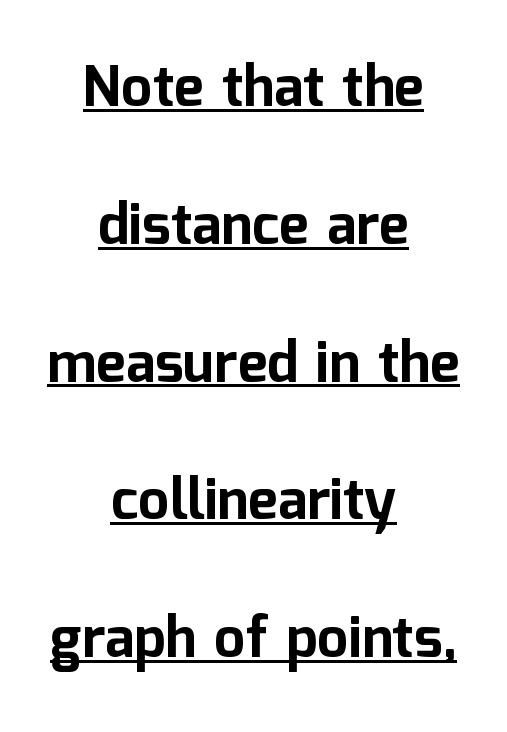
Q: Is the text bold? A: Yes.
Q: Is the text italic (slanted)? A: No, it is upright.
Q: Is the typeface a serif or a sans-serif typeface? A: Sans-serif.
Q: Is the text underlined? A: Yes.
Q: How is the paragraph aligned? A: Centered.
Q: Is the spacing between letters normal or unusually wide? A: Normal.
Q: Is the spacing between lines tight, normal or loose? A: Loose.
Q: Width (condensed, normal, or wide)? A: Normal.
Q: Stroke contrast? A: Low.
Q: x-height? A: Medium.
Q: Monospaced? A: No.
